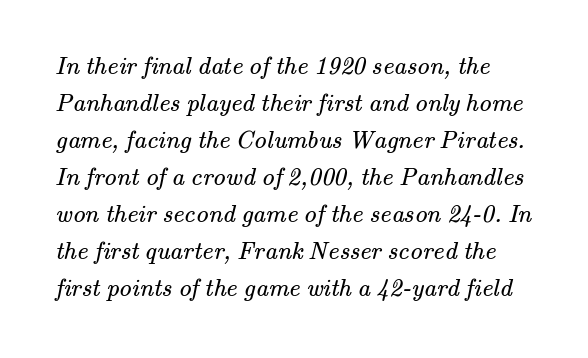
Q: Is the text bold? A: No.
Q: Is the text underlined? A: No.
Q: Is the spacing between letters normal or unusually wide? A: Normal.
Q: Is the spacing between lines tight, normal or loose? A: Normal.
